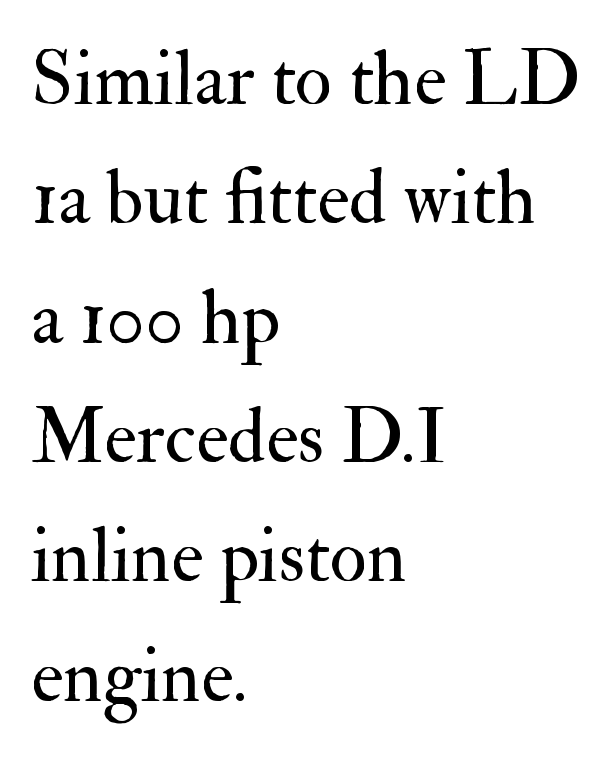
The type family on display is of the serif kind. Which margin do the lines hug? The left one — the right edge is uneven. The typeface has the unassuming heft of standard copy or less. Posture: vertical. The words here are not underlined. Each word holds together tightly as a unit, with standard inter-letter gaps.
